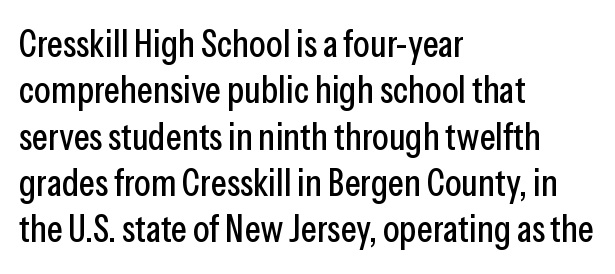
{"serif": "no", "italic": "no", "width": "condensed", "stroke_contrast": "low", "x_height": "medium", "monospaced": "no", "underline": "no", "align": "left", "line_spacing_ratio": 1.22, "letter_spacing": "normal", "letter_spacing_em": 0.0, "glyph_px": 38}
